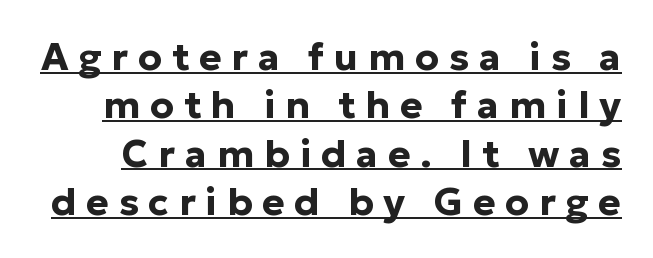
The leading is moderate, giving the passage an even texture. These lines are rendered in a variable-pitch font. Compared with undecorated copy, this sample adds a rule below the words. Characters follow at a spacing far wider than the type designer built in. The rendering uses a bold face; every stroke is thick and dark.
